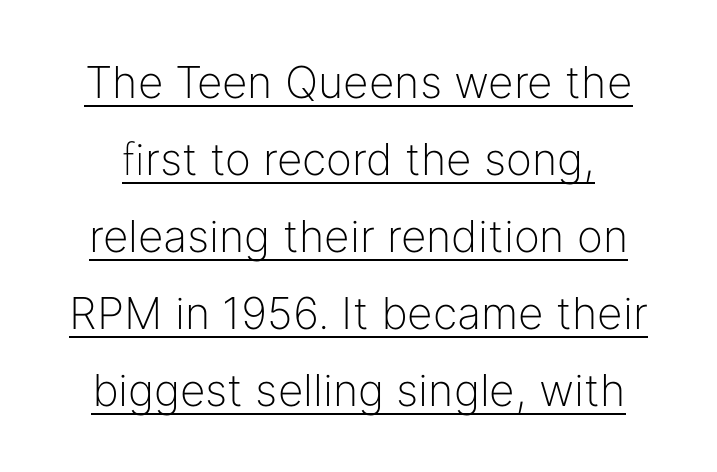
Q: Is the text bold? A: No.
Q: Is the text italic (slanted)? A: No, it is upright.
Q: Is the typeface a serif or a sans-serif typeface? A: Sans-serif.
Q: Is the text underlined? A: Yes.
Q: Is the spacing between letters normal or unusually wide? A: Normal.
Q: Width (condensed, normal, or wide)? A: Normal.
Q: Stroke contrast? A: Low.
Q: x-height? A: Medium.
Q: Monospaced? A: No.
